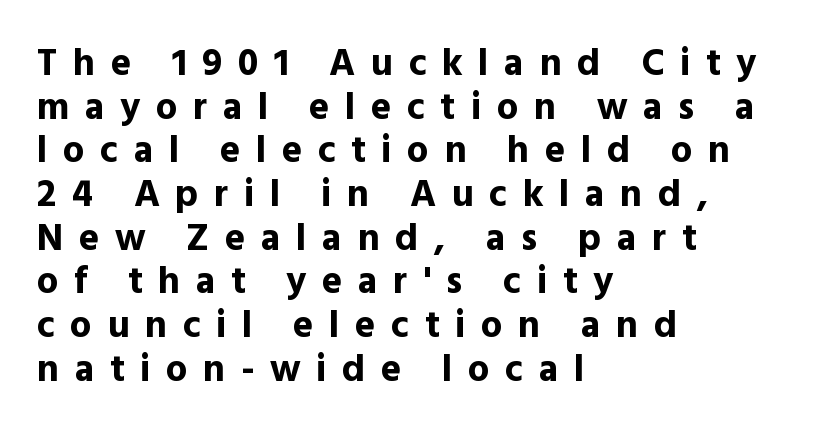
{"serif": "no", "italic": "no", "bold": "yes", "weight": "bold", "width": "normal", "x_height": "medium", "monospaced": "no", "underline": "no", "align": "left", "line_spacing": "tight", "line_spacing_ratio": 1.15, "letter_spacing": "wide", "letter_spacing_em": 0.41, "glyph_px": 38}
